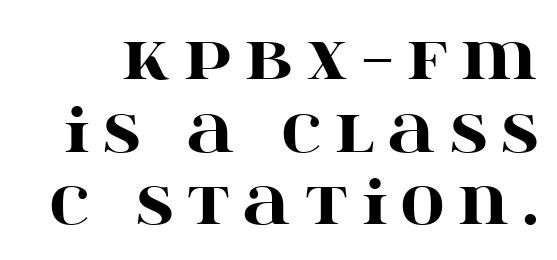
The specimen omits any rule beneath the text block's lines. A full-strength bold gives these letters their thick strokes. This rendering employs a face with finishing strokes, i.e., a serif. Each word looks stretched out because of the extra space between its letters. Does the lettering tilt? It doesn't — this is upright. You could not count columns in this text — the font is proportionally spaced.
